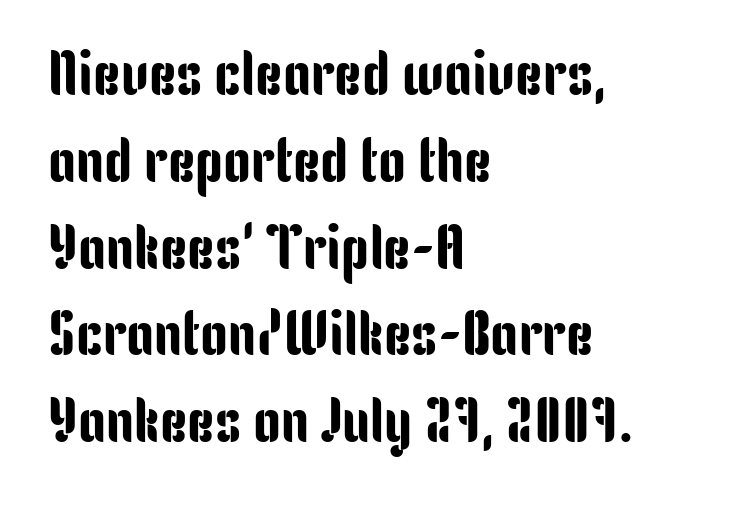
Q: Is the text italic (slanted)? A: No, it is upright.
Q: Is the typeface a serif or a sans-serif typeface? A: Sans-serif.
Q: Is the text underlined? A: No.
Q: How is the paragraph aligned? A: Left-aligned.
Q: Is the spacing between letters normal or unusually wide? A: Normal.
Q: Is the spacing between lines tight, normal or loose? A: Normal.
Q: Width (condensed, normal, or wide)? A: Condensed.
Q: Stroke contrast? A: Low.
Q: x-height? A: Medium.
Q: Monospaced? A: No.
